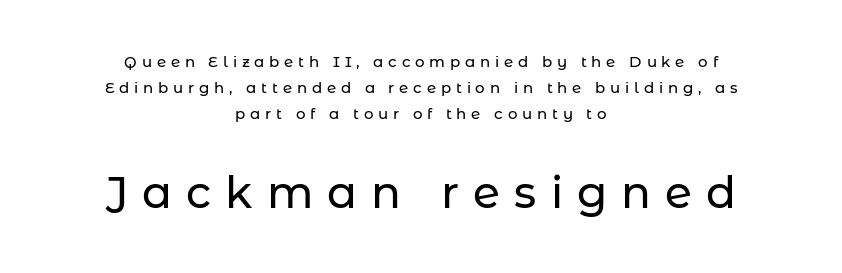
Q: Is the text italic (slanted)? A: No, it is upright.
Q: Is the typeface a serif or a sans-serif typeface? A: Sans-serif.
Q: Is the text underlined? A: No.
Q: How is the paragraph aligned? A: Centered.
Q: Is the spacing between letters normal or unusually wide? A: Unusually wide.
Q: Which block of text is set in a larger size, the first (top) or the second (bottom)? A: The second (bottom) one.
Q: Width (condensed, normal, or wide)? A: Normal.
Q: Stroke contrast? A: Low.
Q: x-height? A: Medium.
Q: Monospaced? A: No.
